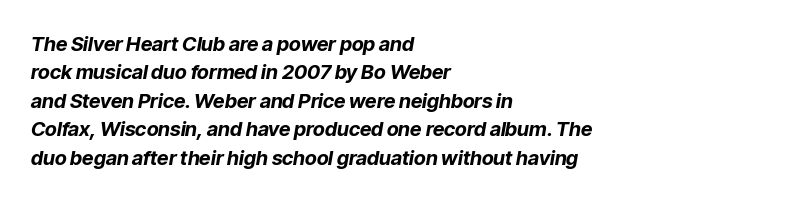
Teacher's note: observe the even left margin — that is flush-left alignment. Caption: standard tracking, unaltered. Rendered with sloped, italic letterforms. Quick note: underline off.
